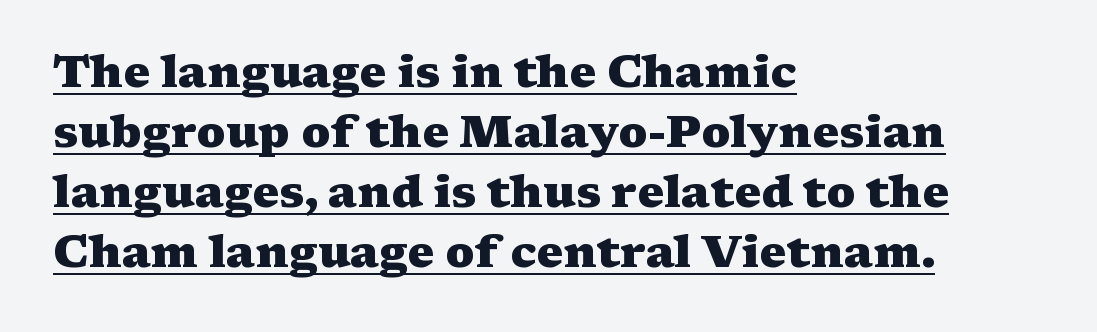
Q: Is the text bold? A: Yes.
Q: Is the text italic (slanted)? A: No, it is upright.
Q: Is the typeface a serif or a sans-serif typeface? A: Serif.
Q: Is the text underlined? A: Yes.
Q: How is the paragraph aligned? A: Left-aligned.
Q: Is the spacing between letters normal or unusually wide? A: Normal.
Q: Is the spacing between lines tight, normal or loose? A: Normal.
Q: Width (condensed, normal, or wide)? A: Wide.
Q: Stroke contrast? A: Medium.
Q: x-height? A: Medium.
Q: Monospaced? A: No.
